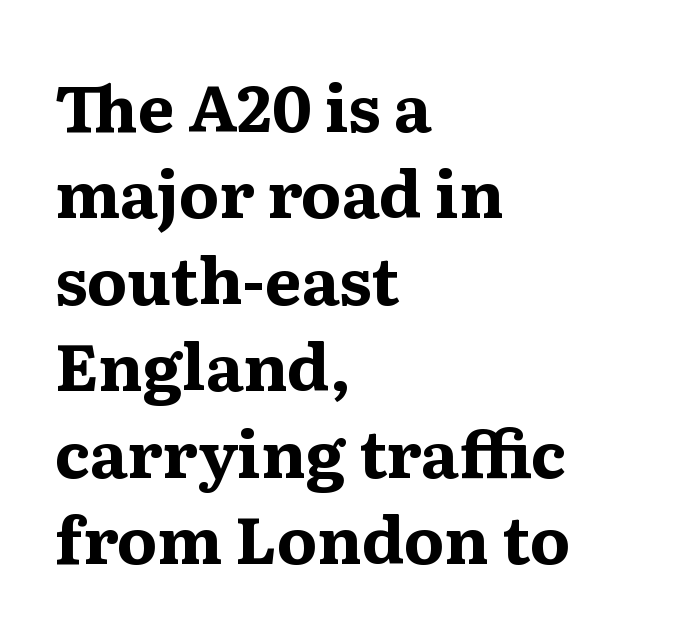
{"serif": "yes", "italic": "no", "bold": "yes", "weight": "bold", "width": "wide", "stroke_contrast": "medium", "x_height": "medium", "monospaced": "no", "underline": "no", "align": "left", "line_spacing": "normal", "line_spacing_ratio": 1.33, "letter_spacing": "normal", "letter_spacing_em": 0.0, "glyph_px": 65}
